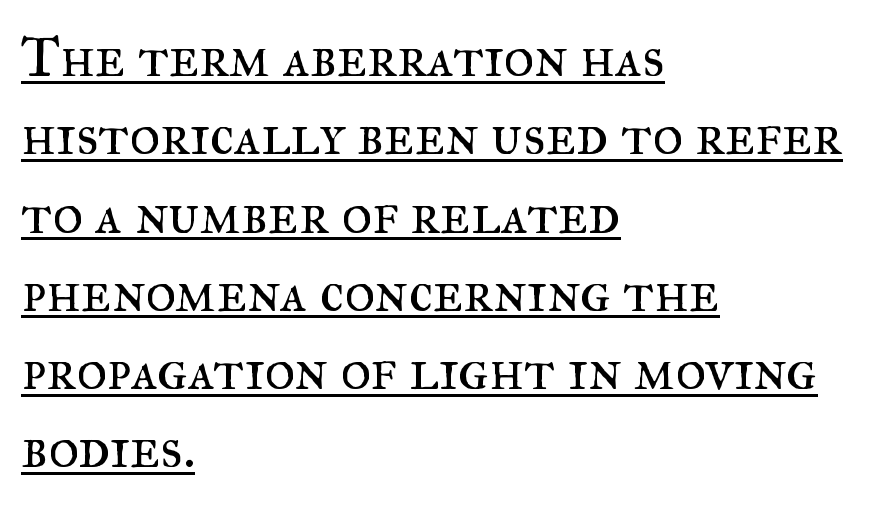
Q: Is the text bold? A: No.
Q: Is the text italic (slanted)? A: No, it is upright.
Q: Is the typeface a serif or a sans-serif typeface? A: Serif.
Q: Is the text underlined? A: Yes.
Q: How is the paragraph aligned? A: Left-aligned.
Q: Is the spacing between letters normal or unusually wide? A: Normal.
Q: Is the spacing between lines tight, normal or loose? A: Normal.
Q: Width (condensed, normal, or wide)? A: Normal.
Q: Stroke contrast? A: Medium.
Q: x-height? A: Small.
Q: Monospaced? A: No.
